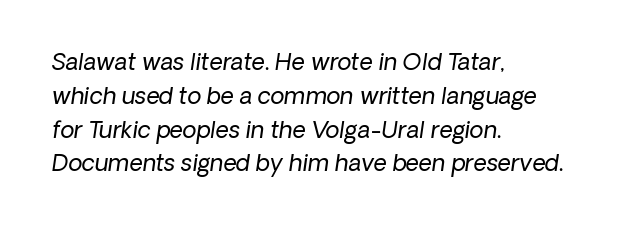
{"italic": "yes", "lean": "right", "slant_degrees": 8, "bold": "no", "underline": "no", "align": "left", "line_spacing": "normal", "line_spacing_ratio": 1.47, "letter_spacing": "normal", "letter_spacing_em": 0.0, "glyph_px": 23}
